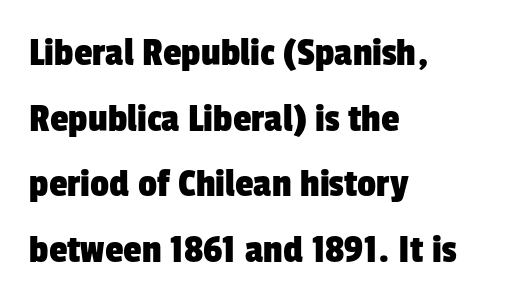
The image shows 42 px condensed sans-serif type; set left-aligned, normal line spacing (1.56x), normal letter spacing, not underlined; low stroke contrast and a medium x-height.
